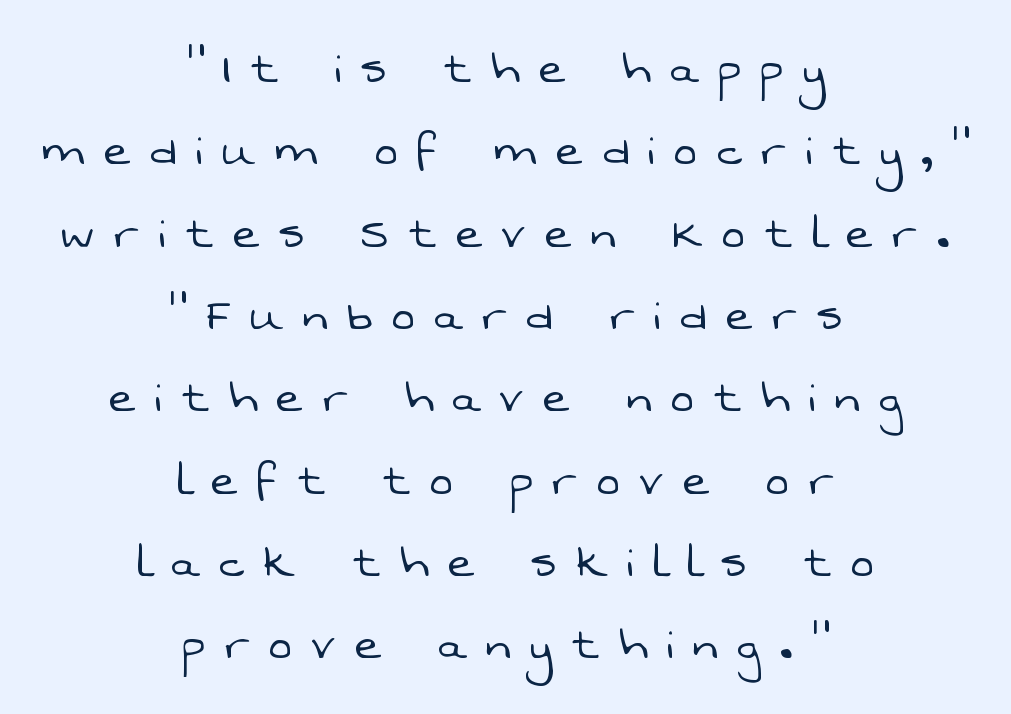
Q: Is the text bold? A: No.
Q: Is the typeface a serif or a sans-serif typeface? A: Sans-serif.
Q: Is the text underlined? A: No.
Q: How is the paragraph aligned? A: Centered.
Q: Is the spacing between letters normal or unusually wide? A: Unusually wide.
Q: Is the spacing between lines tight, normal or loose? A: Normal.
Q: Width (condensed, normal, or wide)? A: Normal.
Q: Stroke contrast? A: Low.
Q: x-height? A: Medium.
Q: Monospaced? A: No.
